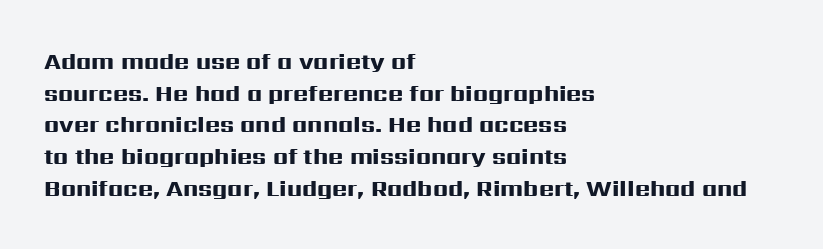
Q: Is the text bold? A: Yes.
Q: Is the text italic (slanted)? A: No, it is upright.
Q: Is the text underlined? A: No.
Q: How is the paragraph aligned? A: Left-aligned.
Q: Is the spacing between letters normal or unusually wide? A: Normal.
Q: Is the spacing between lines tight, normal or loose? A: Normal.
